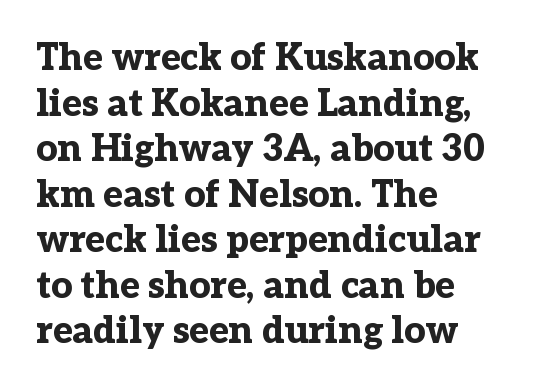
The image shows 37 px bold serif type, upright; set left-aligned, line spacing 1.23x, normal letter spacing, not underlined; low stroke contrast and a medium x-height.
